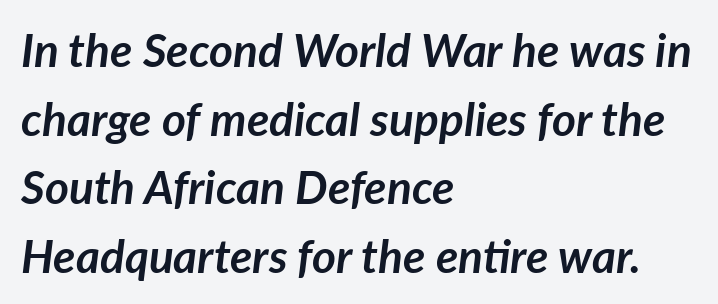
The image shows 46 px semibold type, italic (leaning right); set left-aligned, normal line spacing (1.49x), normal letter spacing, not underlined; low stroke contrast and a medium x-height.
